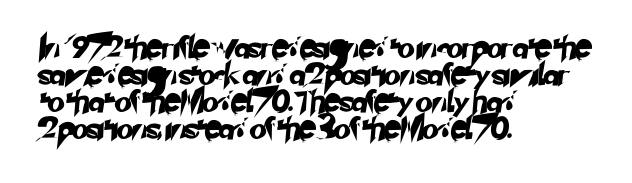
The image shows 22 px text type; set left-aligned, line spacing 1.23x, normal letter spacing, not underlined.
